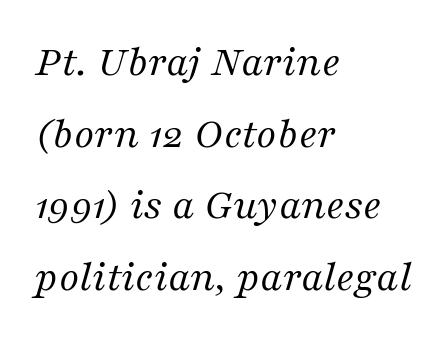
{"serif": "yes", "italic": "yes", "lean": "right", "slant_degrees": 16, "bold": "no", "weight": "regular", "width": "normal", "stroke_contrast": "medium", "x_height": "medium", "monospaced": "no", "underline": "no", "align": "left", "line_spacing": "normal", "line_spacing_ratio": 1.59, "letter_spacing": "normal", "letter_spacing_em": 0.0, "glyph_px": 45}
